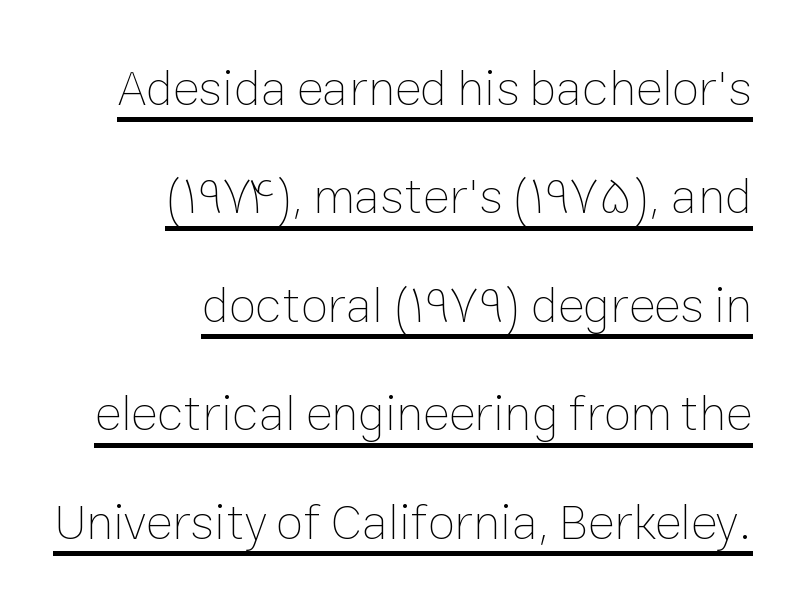
{"italic": "no", "bold": "no", "weight": "thin", "width": "normal", "stroke_contrast": "low", "x_height": "medium", "monospaced": "no", "underline": "yes", "align": "right", "line_spacing": "loose", "line_spacing_ratio": 2.17, "letter_spacing": "normal", "letter_spacing_em": 0.0, "glyph_px": 50}
